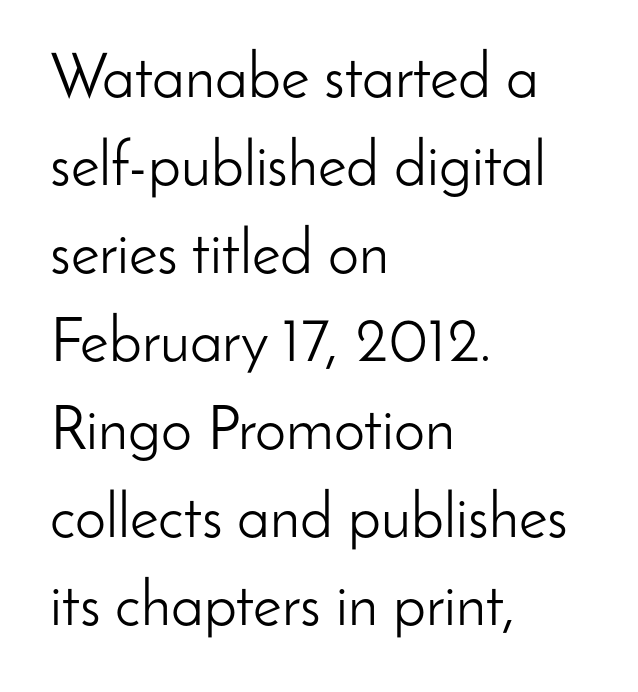
The image shows 62 px light sans-serif type, upright; set left-aligned, normal line spacing (1.42x), normal letter spacing, not underlined; low stroke contrast and a small x-height.
